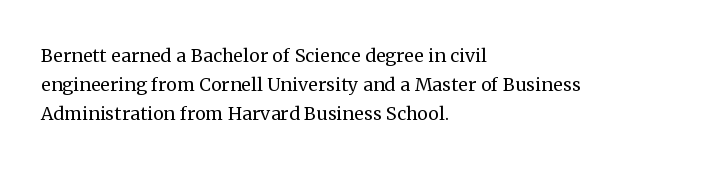
{"italic": "no", "bold": "no", "underline": "no", "align": "left", "line_spacing_ratio": 1.21, "letter_spacing": "normal", "letter_spacing_em": 0.0, "glyph_px": 24}
